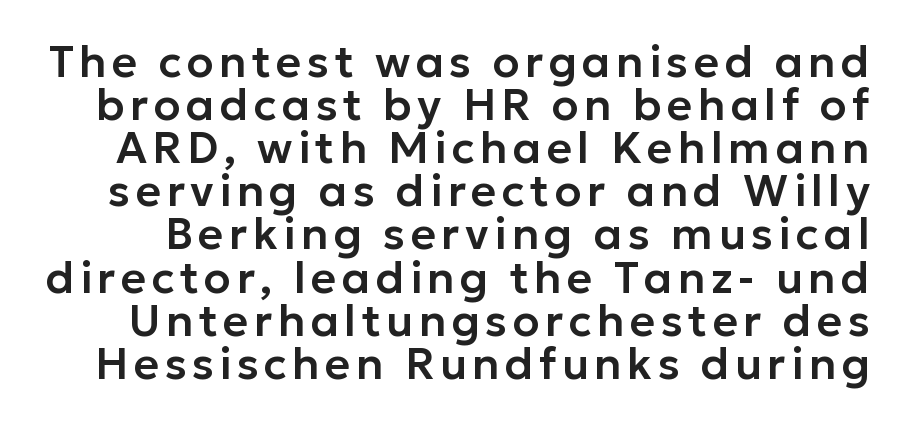
{"serif": "no", "italic": "no", "width": "normal", "stroke_contrast": "low", "x_height": "medium", "monospaced": "no", "underline": "no", "line_spacing": "tight", "line_spacing_ratio": 0.98, "glyph_px": 44}
